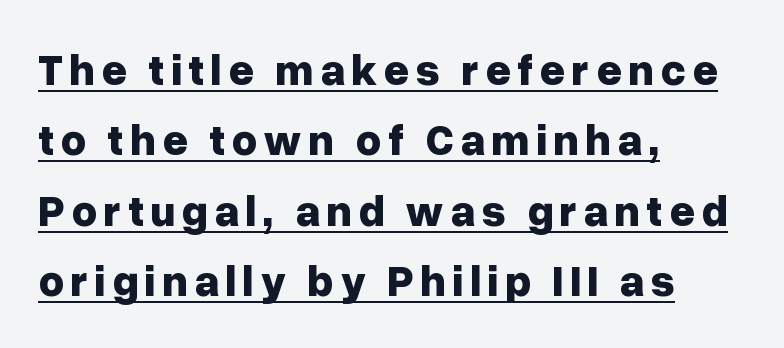
Q: Is the text bold? A: Yes.
Q: Is the text italic (slanted)? A: No, it is upright.
Q: Is the typeface a serif or a sans-serif typeface? A: Sans-serif.
Q: Is the text underlined? A: Yes.
Q: How is the paragraph aligned? A: Left-aligned.
Q: Is the spacing between lines tight, normal or loose? A: Normal.
Q: Width (condensed, normal, or wide)? A: Normal.
Q: Stroke contrast? A: Low.
Q: x-height? A: Medium.
Q: Monospaced? A: No.
